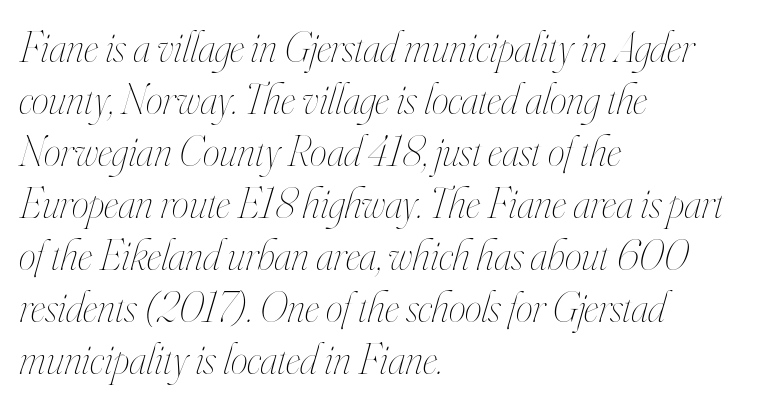
{"italic": "yes", "lean": "right", "slant_degrees": 16, "bold": "no", "weight": "thin", "width": "condensed", "stroke_contrast": "high", "x_height": "small", "monospaced": "no", "underline": "no", "align": "left", "line_spacing_ratio": 1.21, "letter_spacing": "normal", "letter_spacing_em": 0.0, "glyph_px": 43}
